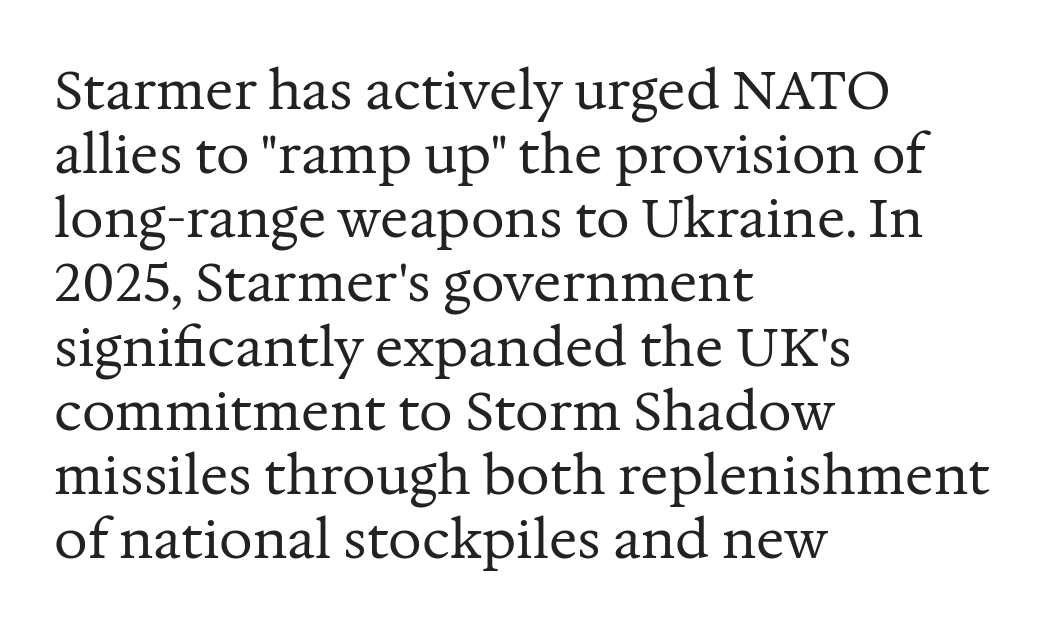
{"serif": "yes", "italic": "no", "bold": "no", "weight": "regular", "width": "normal", "stroke_contrast": "medium", "x_height": "medium", "monospaced": "no", "underline": "no", "align": "left", "line_spacing_ratio": 1.21, "letter_spacing": "normal", "letter_spacing_em": 0.0, "glyph_px": 53}
